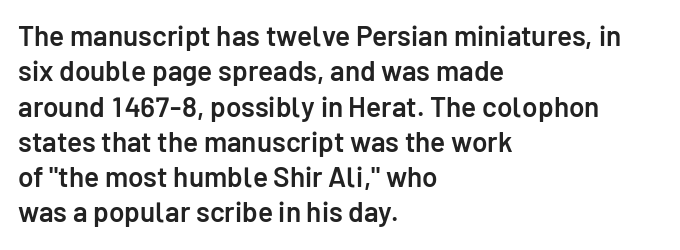
{"serif": "no", "italic": "no", "bold": "semi", "weight": "semibold", "width": "normal", "stroke_contrast": "low", "x_height": "medium", "monospaced": "no", "underline": "no", "align": "left", "line_spacing": "normal", "line_spacing_ratio": 1.26, "letter_spacing": "normal", "letter_spacing_em": 0.0, "glyph_px": 28}
